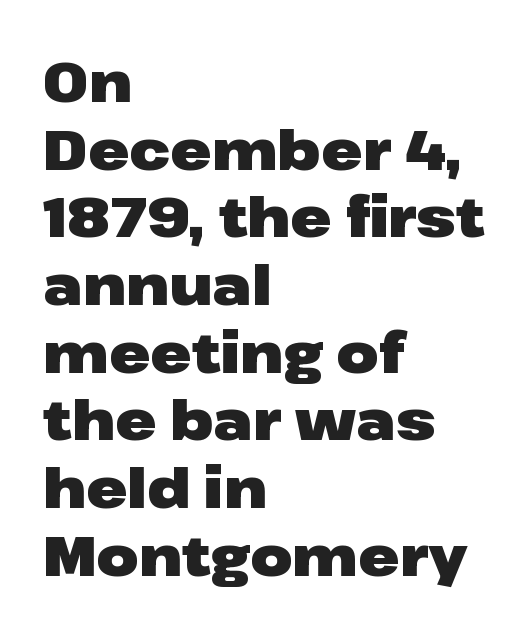
{"serif": "no", "italic": "no", "bold": "yes", "weight": "heavy", "width": "wide", "stroke_contrast": "low", "x_height": "medium", "monospaced": "no", "underline": "no", "align": "left", "line_spacing_ratio": 1.23, "letter_spacing": "normal", "letter_spacing_em": 0.0, "glyph_px": 55}
